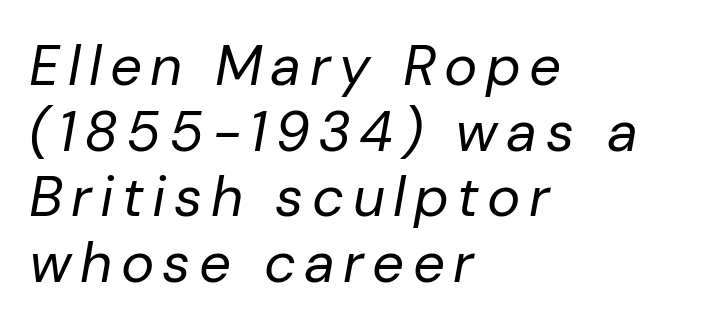
Q: Is the text bold? A: No.
Q: Is the text italic (slanted)? A: Yes, it leans right by about 10 degrees.
Q: Is the text underlined? A: No.
Q: How is the paragraph aligned? A: Left-aligned.
Q: Width (condensed, normal, or wide)? A: Normal.
Q: Stroke contrast? A: Low.
Q: x-height? A: Medium.
Q: Monospaced? A: No.
